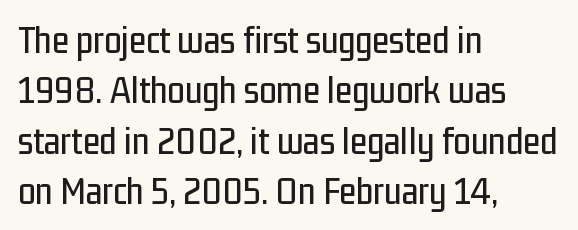
These lines were composed using upright roman letters. Does the copy run flush right? No — it runs flush left. Descenders are the only things crossing below the line. The designer left line spacing at the default. Short note: letters normally spaced.
